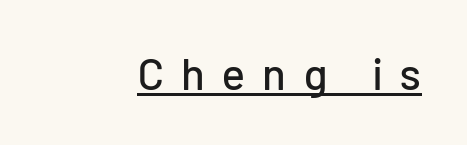
Glance below the letters and you will spot a drawn line. This is the regular roman posture of the typeface. The letters advance in unequal steps, a hallmark of proportional type. Compared with typical body copy, the letter spacing here is much looser.
